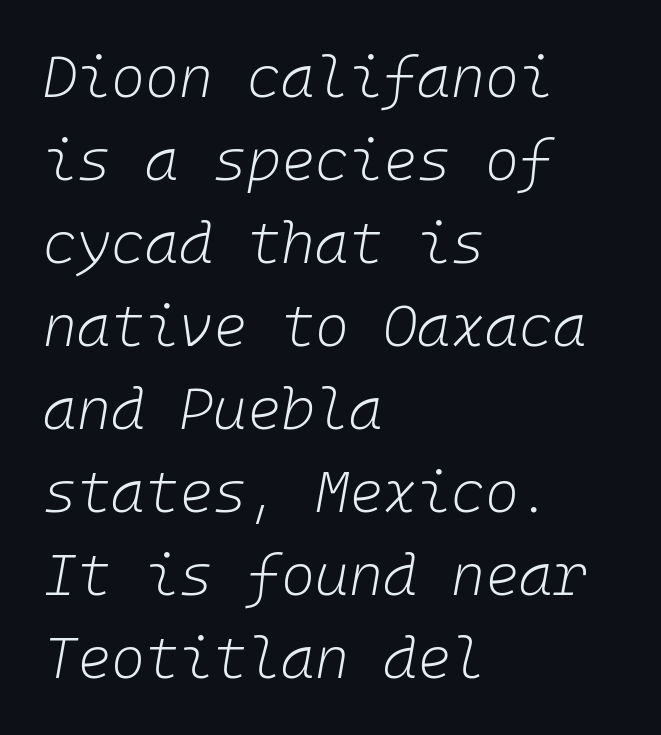
The image shows 58 px light type, italic (leaning right); set left-aligned, normal line spacing (1.43x), normal letter spacing, not underlined; low stroke contrast and a medium x-height.
